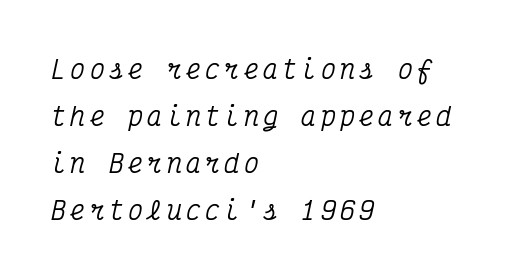
Compared with ordinary roman type, these characters are visibly tilted. These lines are set flush left with a ragged right edge. Clear beneath every line of the passage.
